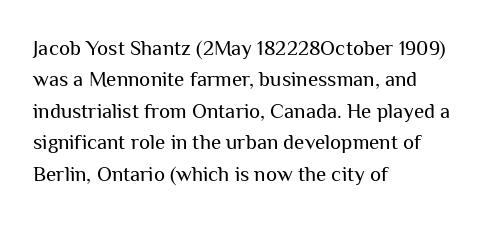
The image shows 21 px text type, upright; set left-aligned, normal line spacing (1.5x), normal letter spacing, not underlined.
